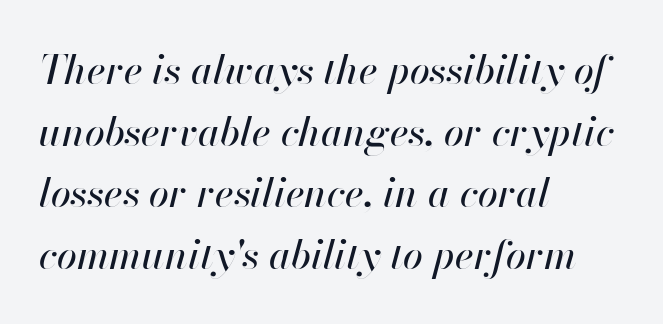
The image shows 40 px text type, italic (leaning right); set left-aligned, normal line spacing (1.54x), normal letter spacing, not underlined; high stroke contrast and a small x-height.
